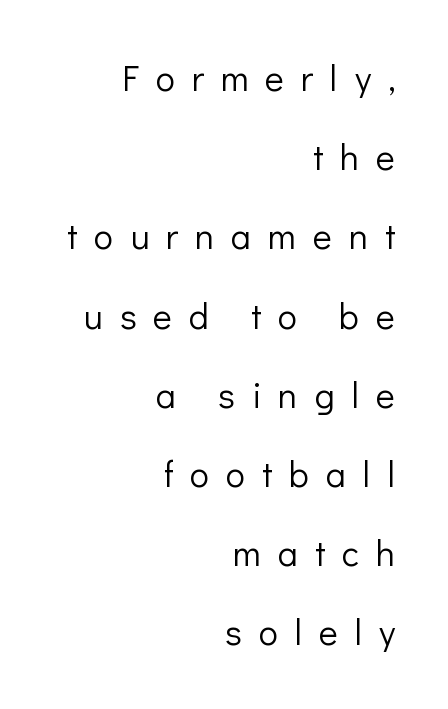
Descenders hang freely into open space. In terms of leading, this rendering errs on the spacious side. Caption: expanded tracking, letters set apart. This sample has the flowing, uneven cadence of proportional lettering. The paragraph has a hard right edge and a soft left edge. Style check: upright.
